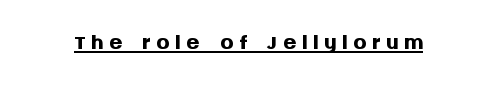
Is this a fixed-width face? No — the glyphs have proportional, varying widths. Note: no serifs on the glyphs. As a designer I'd log this as weight 700, bold. A typesetter would mark this as roman, not italic. Has an underline been added? It has.
